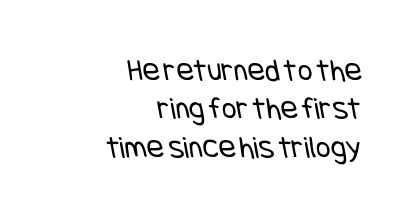
You could call the tracking neutral — neither tight nor loose. Words float on clear page, feet unadorned. Counters stay open thanks to moderate or lighter strokes. Serifs: no, the terminals of the letterforms are clean. The typesetter chose a ragged-left arrangement here.
